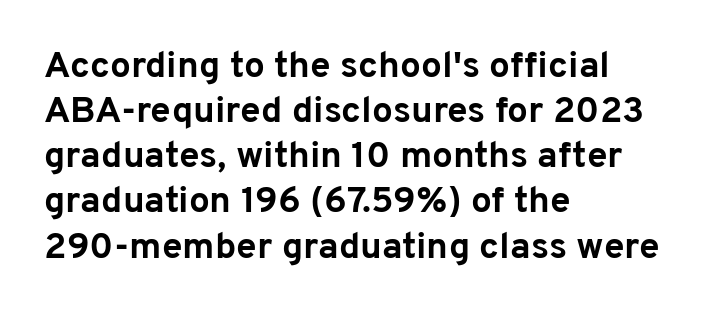
{"serif": "no", "italic": "no", "bold": "yes", "weight": "bold", "width": "normal", "stroke_contrast": "low", "x_height": "medium", "monospaced": "no", "underline": "no", "align": "left", "line_spacing_ratio": 1.22, "letter_spacing": "normal", "letter_spacing_em": 0.0, "glyph_px": 37}
